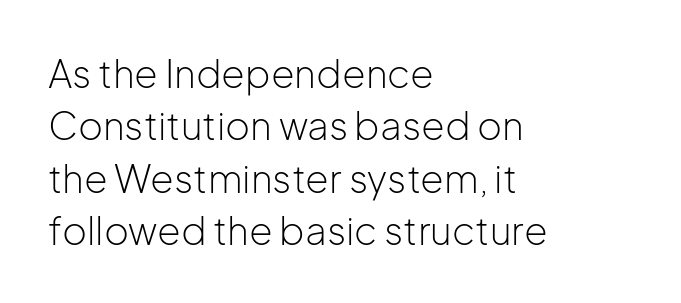
Q: Is the text bold? A: No.
Q: Is the text italic (slanted)? A: No, it is upright.
Q: Is the typeface a serif or a sans-serif typeface? A: Sans-serif.
Q: Is the text underlined? A: No.
Q: How is the paragraph aligned? A: Left-aligned.
Q: Is the spacing between letters normal or unusually wide? A: Normal.
Q: Is the spacing between lines tight, normal or loose? A: Normal.
Q: Width (condensed, normal, or wide)? A: Normal.
Q: Stroke contrast? A: Low.
Q: x-height? A: Medium.
Q: Monospaced? A: No.
